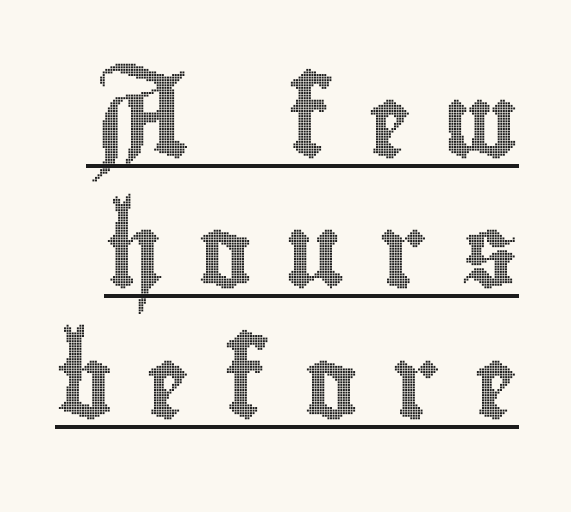
Q: Is the text italic (slanted)? A: No, it is upright.
Q: Is the text underlined? A: Yes.
Q: Is the spacing between letters normal or unusually wide? A: Unusually wide.
Q: Width (condensed, normal, or wide)? A: Condensed.
Q: x-height? A: Small.
Q: Monospaced? A: No.
